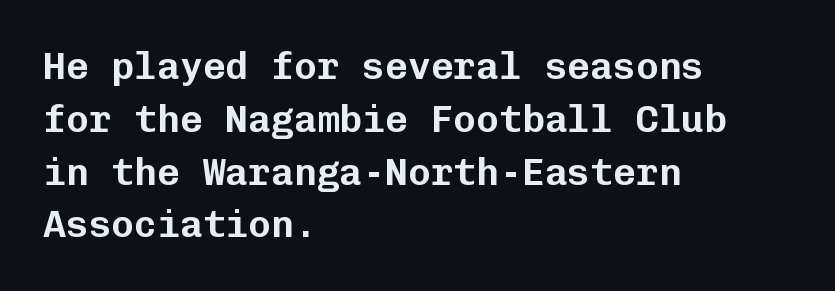
Q: Is the text italic (slanted)? A: No, it is upright.
Q: Is the typeface a serif or a sans-serif typeface? A: Sans-serif.
Q: Is the text underlined? A: No.
Q: How is the paragraph aligned? A: Left-aligned.
Q: Is the spacing between letters normal or unusually wide? A: Normal.
Q: Is the spacing between lines tight, normal or loose? A: Normal.
Q: Width (condensed, normal, or wide)? A: Normal.
Q: Stroke contrast? A: Low.
Q: x-height? A: Medium.
Q: Monospaced? A: Yes.
